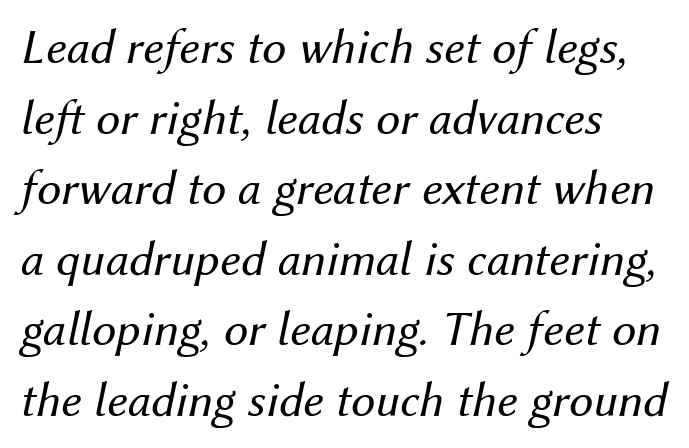
{"italic": "yes", "lean": "right", "slant_degrees": 12, "bold": "no", "weight": "regular", "width": "normal", "stroke_contrast": "medium", "x_height": "medium", "monospaced": "no", "underline": "no", "align": "left", "line_spacing": "normal", "line_spacing_ratio": 1.44, "letter_spacing": "normal", "letter_spacing_em": 0.0, "glyph_px": 49}
